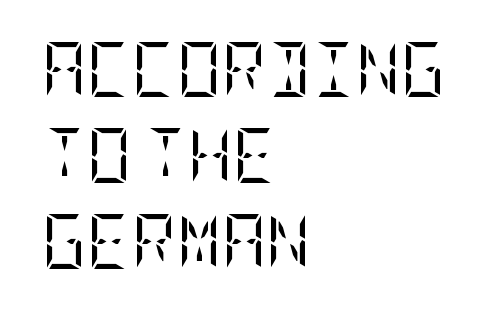
Q: Is the text bold? A: No.
Q: Is the text italic (slanted)? A: No, it is upright.
Q: Is the typeface a serif or a sans-serif typeface? A: Serif.
Q: Is the text underlined? A: No.
Q: How is the paragraph aligned? A: Left-aligned.
Q: Is the spacing between letters normal or unusually wide? A: Normal.
Q: Is the spacing between lines tight, normal or loose? A: Normal.
Q: Width (condensed, normal, or wide)? A: Condensed.
Q: Stroke contrast? A: Low.
Q: x-height? A: Large.
